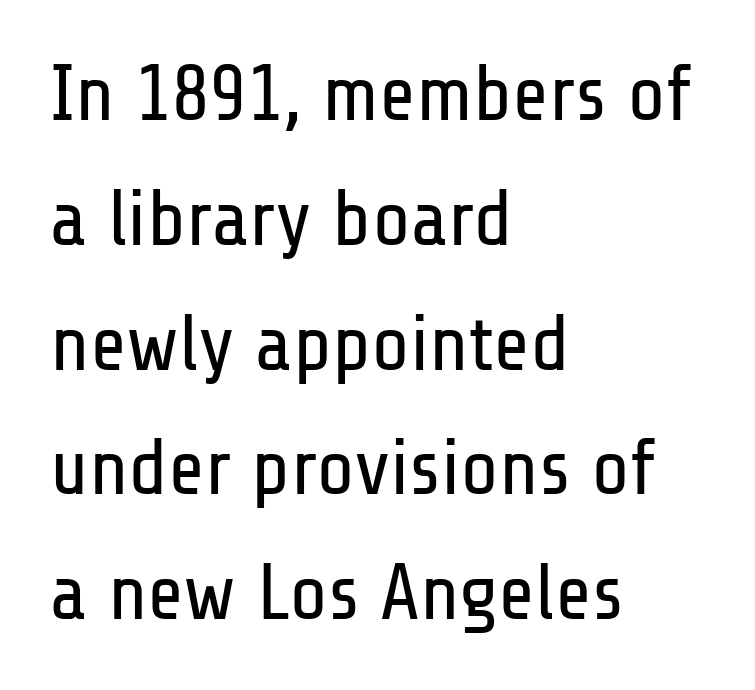
The letterforms sit shoulder to shoulder at normal distance. The passage is arranged the way most books set body copy — flush left. Just letters on the line, the space beneath them empty. This sample has the flowing, uneven cadence of proportional lettering. Posture: vertical. The rendering uses a moderate line-height, typical for paragraphs.
